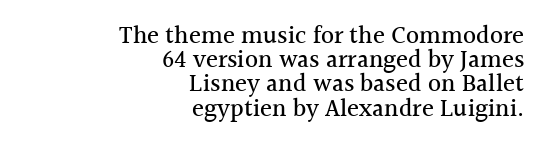
Q: Is the text italic (slanted)? A: No, it is upright.
Q: Is the text underlined? A: No.
Q: How is the paragraph aligned? A: Right-aligned.
Q: Is the spacing between letters normal or unusually wide? A: Normal.
Q: Is the spacing between lines tight, normal or loose? A: Tight.
